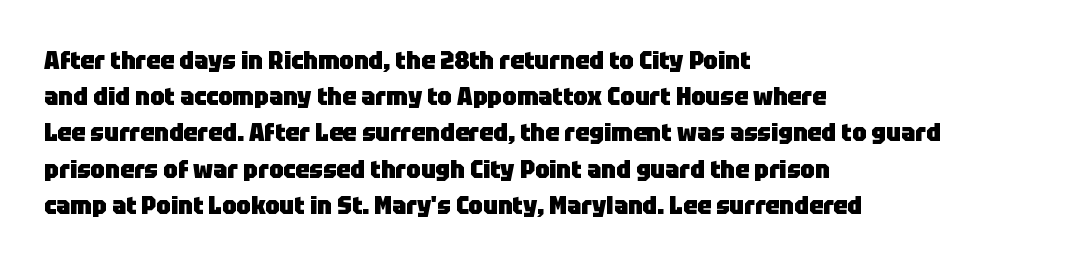
{"italic": "no", "bold": "yes", "underline": "no", "align": "left", "line_spacing": "normal", "line_spacing_ratio": 1.45, "letter_spacing": "normal", "letter_spacing_em": 0.0, "glyph_px": 25}
